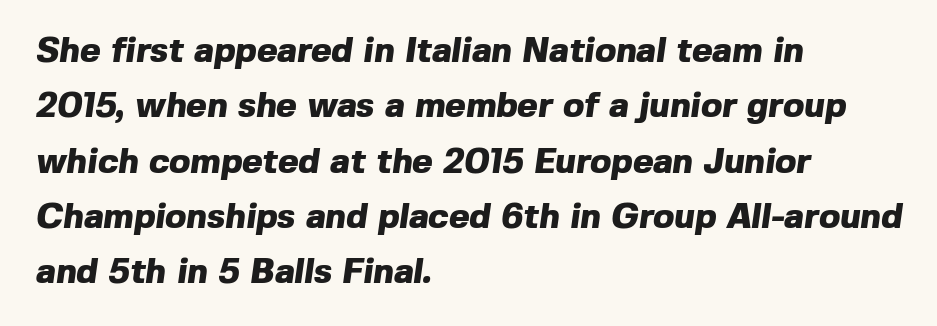
Each row of text sits above clean, open space. Each line starts at the same left margin while the right side varies. Vertical spacing — default. Typographic density is high because the face is bold.
